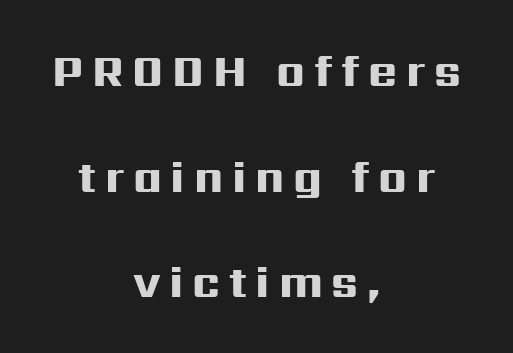
The paragraph shown floats in the horizontal middle. The rendering uses a large line-height, opening up the rows. The passage shown is typed in a proportional face where columns would drift. Loose tracking; the words dissolve into strings of separated letters.
